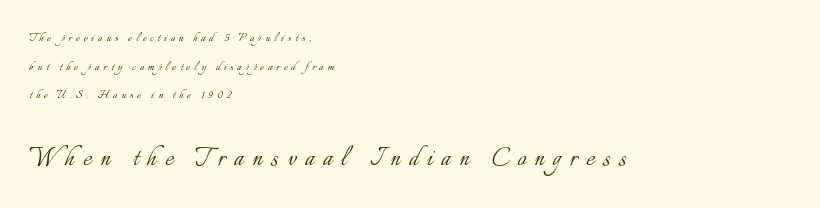
{"bold": "no", "weight": "light", "width": "normal", "stroke_contrast": "low", "x_height": "small", "monospaced": "no", "underline": "no", "align": "left", "line_spacing": "loose", "line_spacing_ratio": 2.05, "letter_spacing": "wide", "letter_spacing_em": 0.28, "larger_block": "second", "size_ratio": 2.21, "glyph_px": 31}
